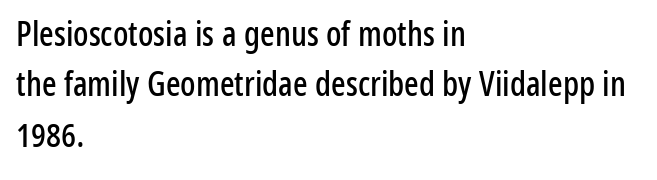
The image shows 34 px condensed sans-serif type, upright; set left-aligned, normal line spacing (1.48x), normal letter spacing, not underlined; low stroke contrast and a medium x-height.
